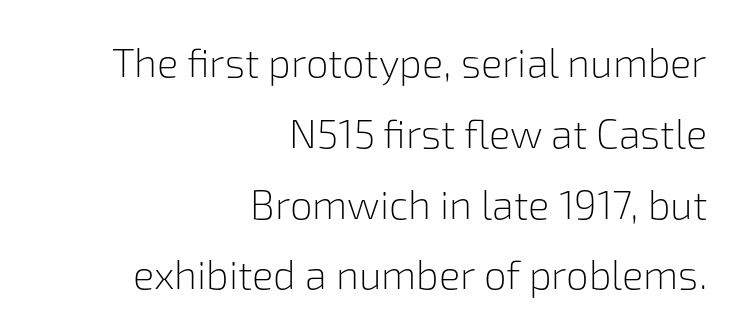
{"serif": "no", "italic": "no", "bold": "no", "weight": "light", "width": "normal", "stroke_contrast": "low", "x_height": "medium", "monospaced": "no", "underline": "no", "align": "right", "line_spacing_ratio": 1.77, "letter_spacing": "normal", "letter_spacing_em": 0.0, "glyph_px": 40}
